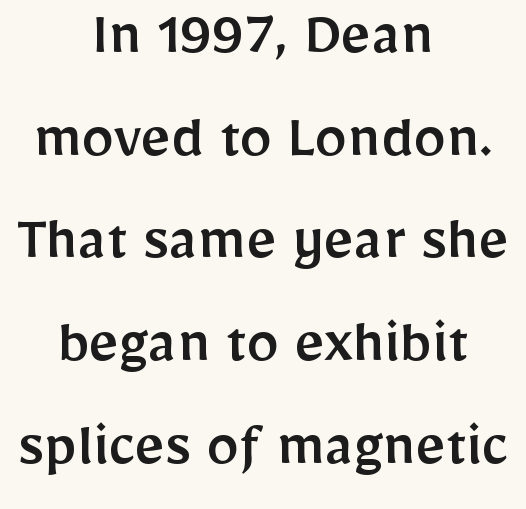
{"serif": "no", "italic": "no", "width": "normal", "stroke_contrast": "low", "x_height": "medium", "monospaced": "no", "underline": "no", "align": "center", "line_spacing": "normal", "line_spacing_ratio": 1.58, "letter_spacing": "normal", "letter_spacing_em": 0.0, "glyph_px": 65}
